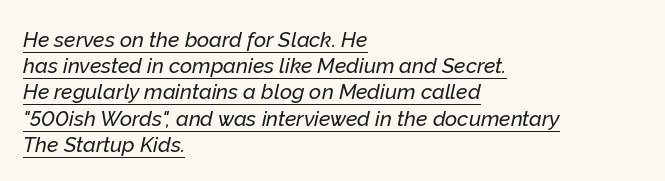
Q: Is the text italic (slanted)? A: Yes, it leans right by about 12 degrees.
Q: Is the text underlined? A: Yes.
Q: How is the paragraph aligned? A: Left-aligned.
Q: Is the spacing between letters normal or unusually wide? A: Normal.
Q: Is the spacing between lines tight, normal or loose? A: Normal.
